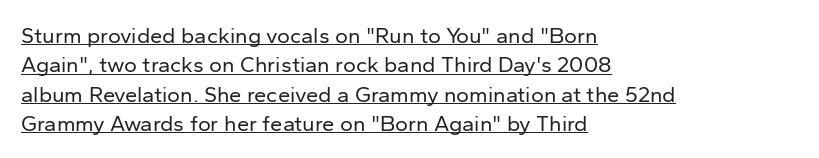
{"italic": "no", "bold": "no", "underline": "yes", "align": "left", "line_spacing": "normal", "line_spacing_ratio": 1.33, "letter_spacing": "normal", "letter_spacing_em": 0.0, "glyph_px": 22}
